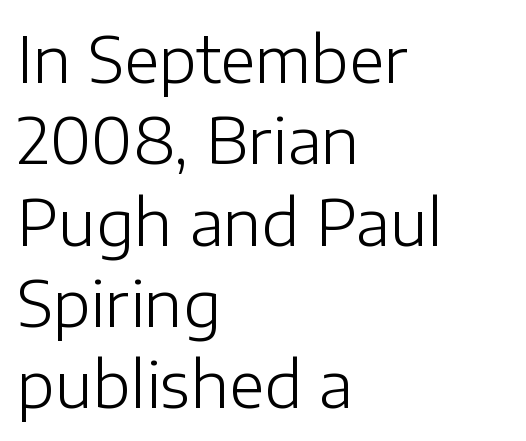
The letters stand upright; this is a roman face. The block of text has a typical density, with ordinary space between rows. Bold? No — there's no thickening of the strokes. Observe the absence of serifs on each vertical stroke in this sample. Clear beneath every line of the passage. The letterforms sit shoulder to shoulder at normal distance.
